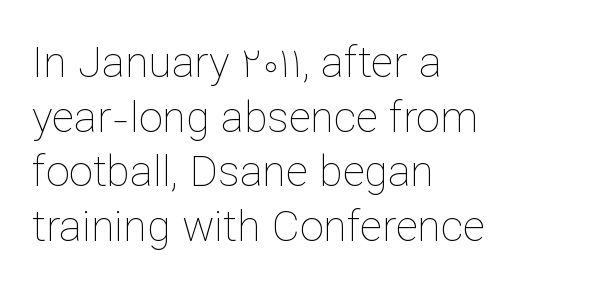
Q: Is the text bold? A: No.
Q: Is the text italic (slanted)? A: No, it is upright.
Q: Is the text underlined? A: No.
Q: How is the paragraph aligned? A: Left-aligned.
Q: Is the spacing between letters normal or unusually wide? A: Normal.
Q: Is the spacing between lines tight, normal or loose? A: Normal.
Q: Width (condensed, normal, or wide)? A: Normal.
Q: Stroke contrast? A: Low.
Q: x-height? A: Medium.
Q: Monospaced? A: No.
